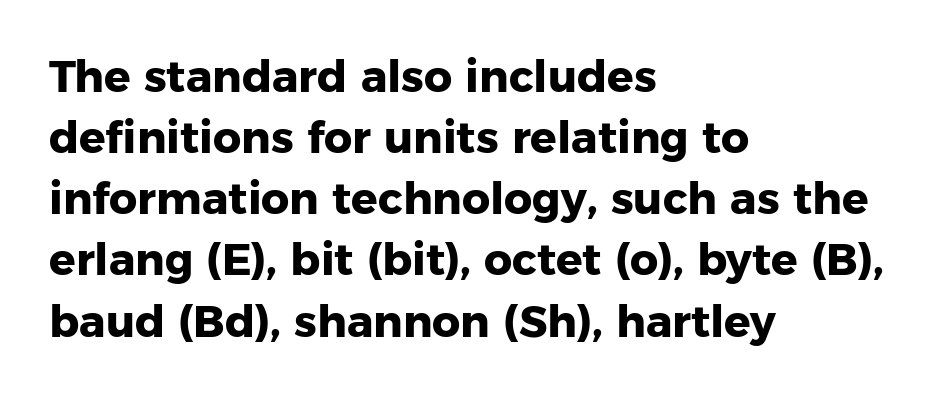
{"serif": "no", "italic": "no", "bold": "yes", "weight": "heavy", "width": "normal", "stroke_contrast": "low", "x_height": "medium", "monospaced": "no", "underline": "no", "align": "left", "line_spacing": "normal", "line_spacing_ratio": 1.39, "letter_spacing": "normal", "letter_spacing_em": 0.0, "glyph_px": 44}
